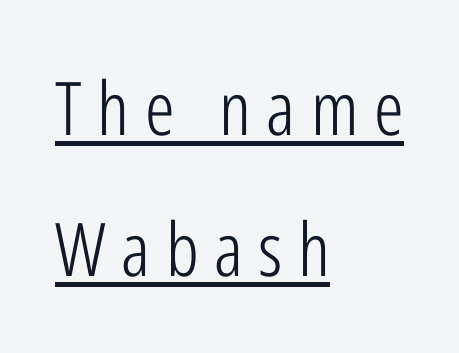
Q: Is the text bold? A: No.
Q: Is the text italic (slanted)? A: No, it is upright.
Q: Is the typeface a serif or a sans-serif typeface? A: Sans-serif.
Q: Is the text underlined? A: Yes.
Q: How is the paragraph aligned? A: Left-aligned.
Q: Is the spacing between letters normal or unusually wide? A: Unusually wide.
Q: Is the spacing between lines tight, normal or loose? A: Loose.
Q: Width (condensed, normal, or wide)? A: Condensed.
Q: Stroke contrast? A: Low.
Q: x-height? A: Medium.
Q: Monospaced? A: No.
